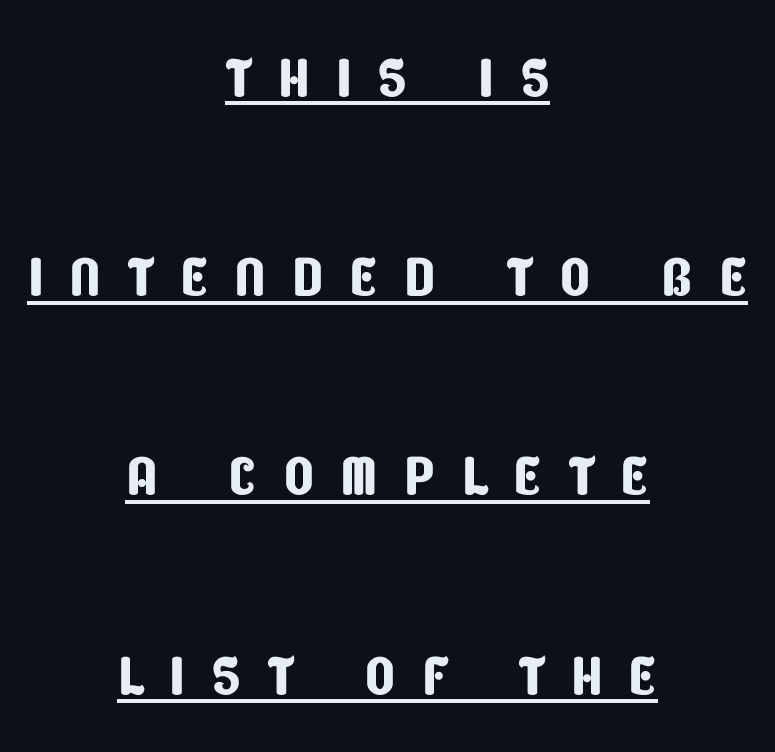
{"serif": "no", "width": "condensed", "stroke_contrast": "low", "x_height": "large", "monospaced": "no", "underline": "yes", "align": "center", "line_spacing": "loose", "line_spacing_ratio": 2.49, "letter_spacing": "wide", "letter_spacing_em": 0.32, "glyph_px": 80}
